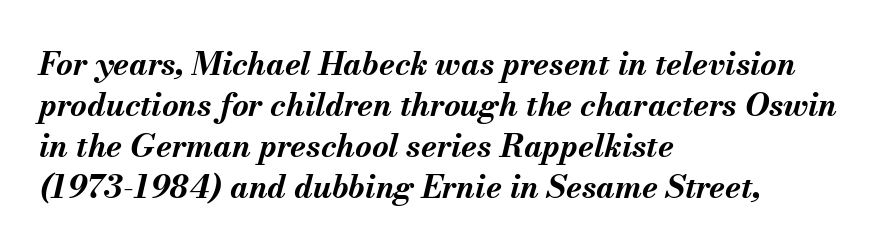
{"italic": "yes", "lean": "right", "slant_degrees": 13, "bold": "yes", "weight": "bold", "width": "normal", "stroke_contrast": "medium", "x_height": "small", "monospaced": "no", "underline": "no", "align": "left", "line_spacing": "normal", "line_spacing_ratio": 1.28, "letter_spacing": "normal", "letter_spacing_em": 0.0, "glyph_px": 32}
